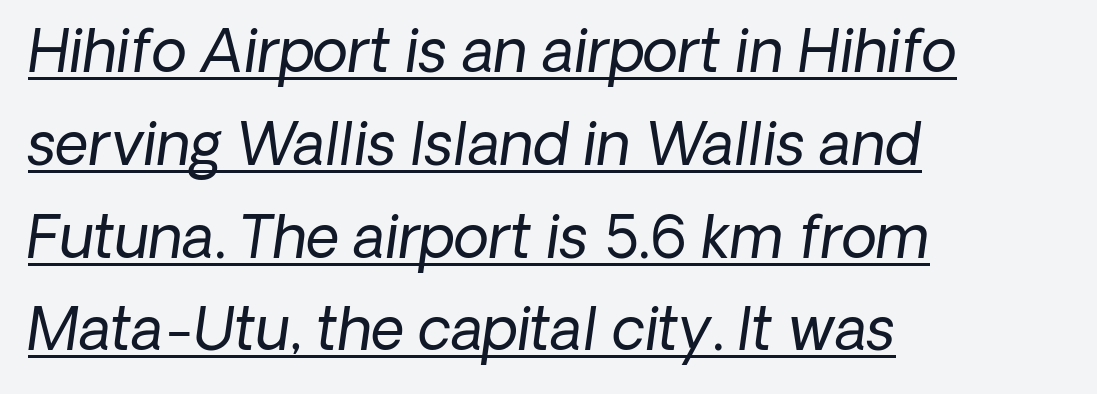
Q: Is the text bold? A: No.
Q: Is the text italic (slanted)? A: Yes, it leans right by about 8 degrees.
Q: Is the text underlined? A: Yes.
Q: How is the paragraph aligned? A: Left-aligned.
Q: Is the spacing between letters normal or unusually wide? A: Normal.
Q: Is the spacing between lines tight, normal or loose? A: Normal.
Q: Width (condensed, normal, or wide)? A: Normal.
Q: Stroke contrast? A: Low.
Q: x-height? A: Medium.
Q: Monospaced? A: No.
